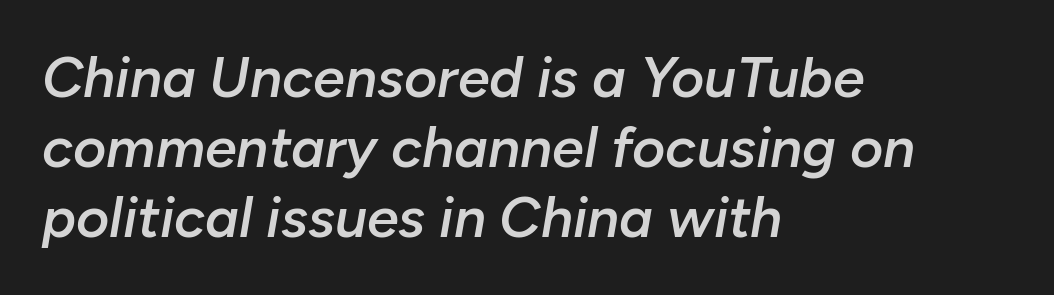
The image shows 57 px semibold type, italic (leaning right); set left-aligned, line spacing 1.23x, normal letter spacing, not underlined; low stroke contrast and a medium x-height.
